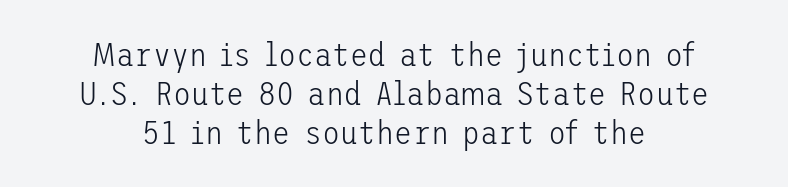
{"serif": "no", "italic": "no", "bold": "no", "weight": "light", "width": "normal", "stroke_contrast": "low", "x_height": "medium", "underline": "no", "align": "center", "line_spacing_ratio": 1.18, "letter_spacing": "normal", "letter_spacing_em": 0.0, "glyph_px": 33}
